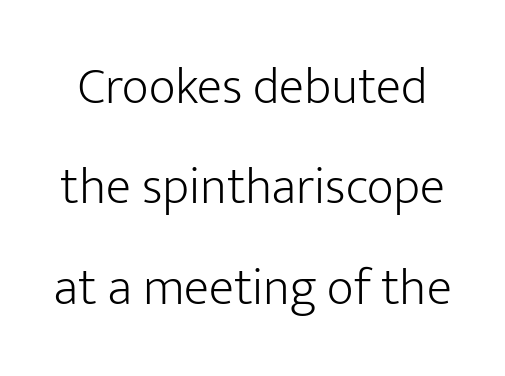
Every character sits straight up, as roman type does. If you measured baseline to baseline, you'd find a long distance. Is this a heavy cut? Hardly; it is regular or lighter. Each letter keeps its own natural width here, so spacing adapts to shape.
